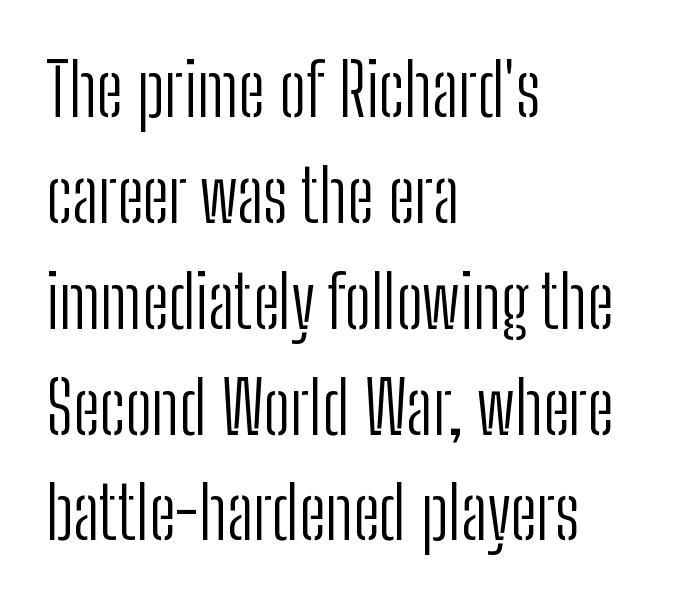
The image shows 72 px light, condensed sans-serif type, upright; set left-aligned, normal line spacing (1.47x), normal letter spacing, not underlined; low stroke contrast and a medium x-height.
